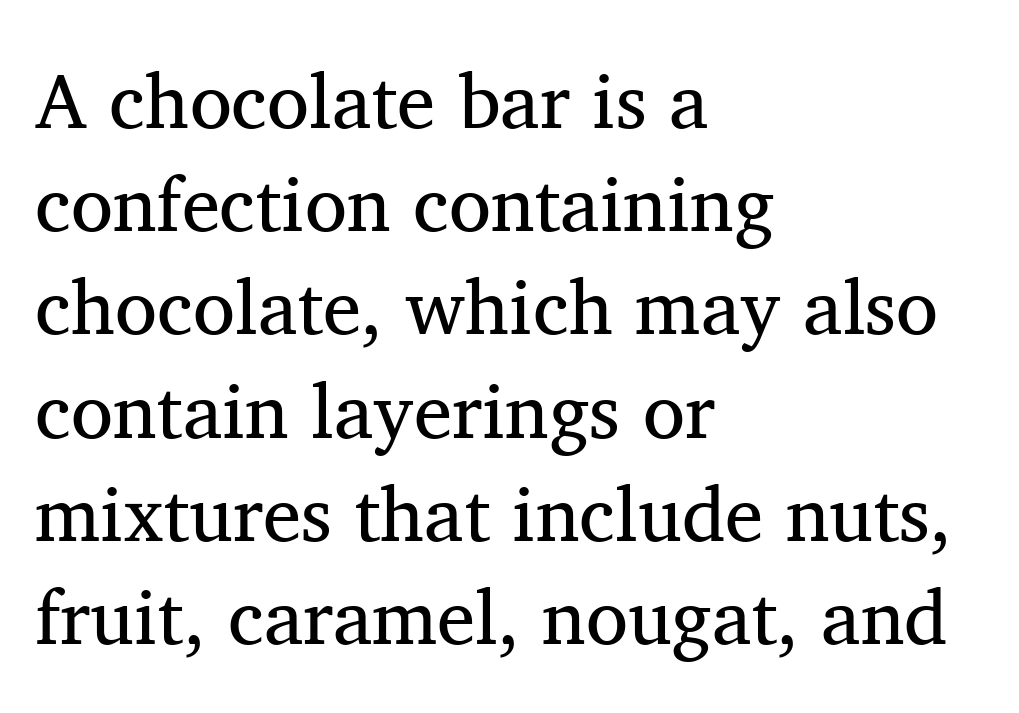
These lines sit exactly where default settings would place them. This sample has the flowing, uneven cadence of proportional lettering. The weight would be labelled regular, book, light, or lighter still. The specimen omits any rule beneath the text block's lines. All the whitespace from short lines collects on the right.
